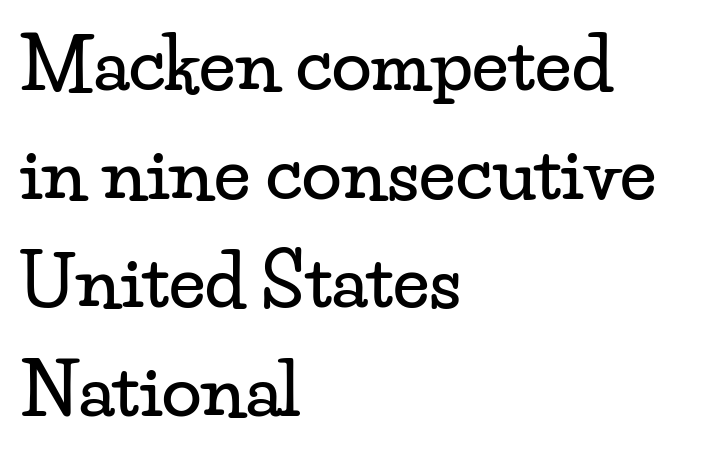
The image shows 72 px wide serif type, upright; set left-aligned, normal line spacing (1.51x), normal letter spacing, not underlined; low stroke contrast and a small x-height.
